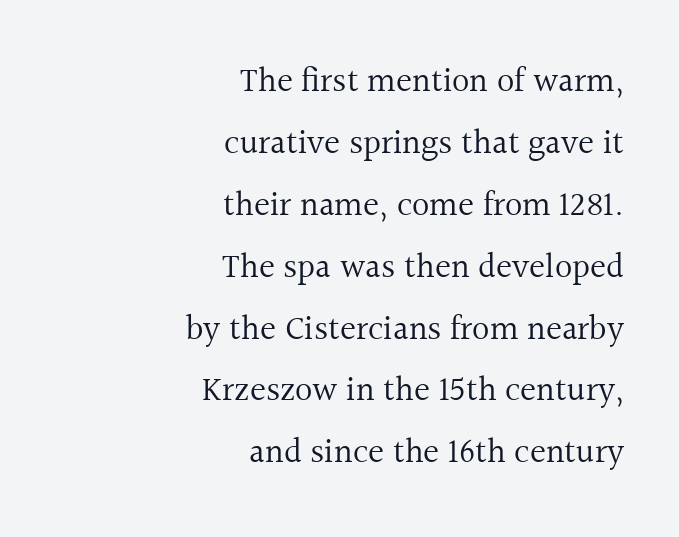
{"serif": "yes", "italic": "no", "bold": "no", "weight": "regular", "width": "normal", "x_height": "medium", "monospaced": "no", "underline": "no", "align": "right", "line_spacing_ratio": 1.82, "letter_spacing": "normal", "letter_spacing_em": 0.0, "glyph_px": 34}
